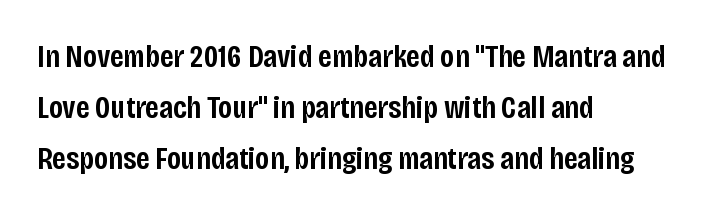
The image shows 32 px semibold, condensed sans-serif type, upright; set left-aligned, normal line spacing (1.59x), normal letter spacing, not underlined; low stroke contrast and a large x-height.
